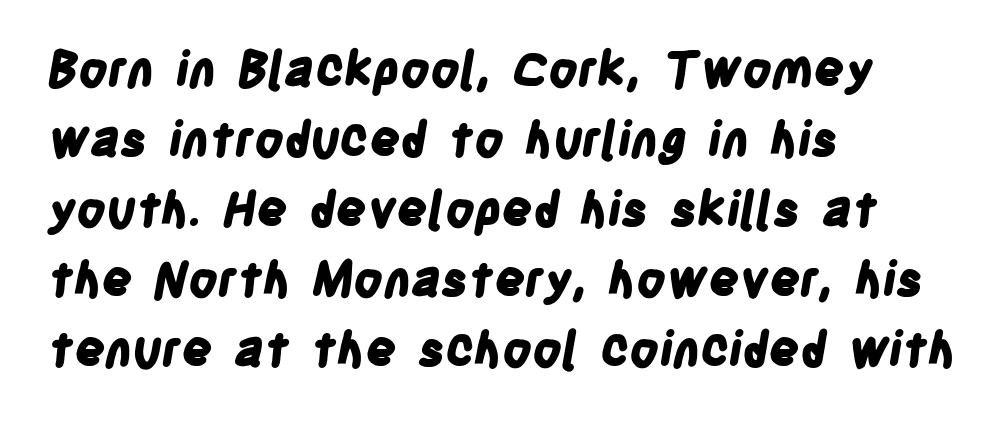
Grotesque or geometric, the face here clearly has no serifs. Summary of vertical rhythm: regular, with standard interline spacing. What weight is shown? A full bold with thick strokes. Is the block centered? No — it sits flush against the left margin. Unmarked baselines from the first word to the last. Looks like regular typesetting: each glyph gets only the width it needs.
